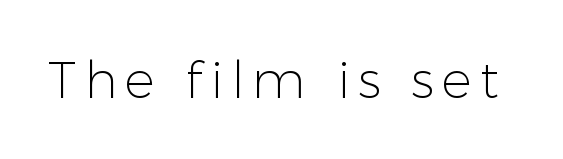
The image shows 51 px light sans-serif type, upright; set not underlined; low stroke contrast and a medium x-height.
